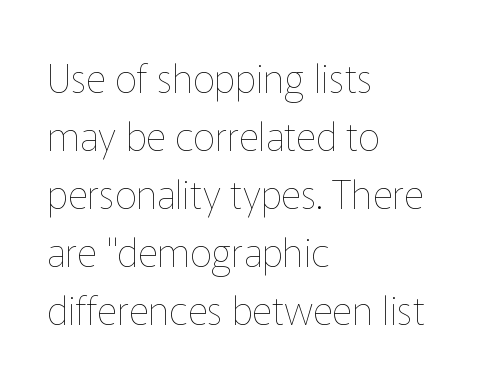
{"italic": "no", "bold": "no", "weight": "thin", "width": "normal", "stroke_contrast": "low", "x_height": "medium", "monospaced": "no", "underline": "no", "align": "left", "line_spacing": "normal", "line_spacing_ratio": 1.49, "letter_spacing": "normal", "letter_spacing_em": 0.0, "glyph_px": 39}
